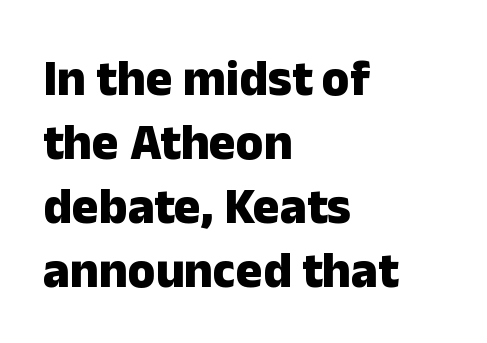
Q: Is the text bold? A: Yes.
Q: Is the text italic (slanted)? A: No, it is upright.
Q: Is the typeface a serif or a sans-serif typeface? A: Sans-serif.
Q: Is the text underlined? A: No.
Q: How is the paragraph aligned? A: Left-aligned.
Q: Is the spacing between letters normal or unusually wide? A: Normal.
Q: Is the spacing between lines tight, normal or loose? A: Normal.
Q: Width (condensed, normal, or wide)? A: Normal.
Q: Stroke contrast? A: Low.
Q: x-height? A: Medium.
Q: Monospaced? A: No.
